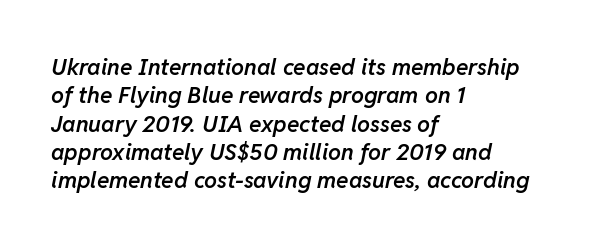
The image shows 23 px text type, italic (leaning right); set left-aligned, line spacing 1.23x, normal letter spacing, not underlined.
